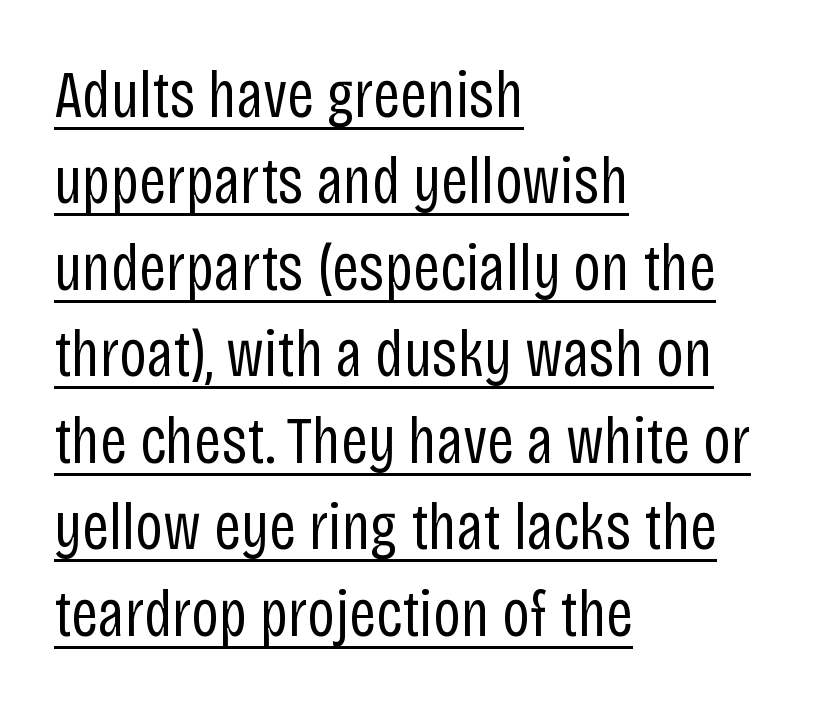
A typesetter would call this zero additional tracking. Do the characters align in a grid? No, the font is proportional. Is there any slant? The stems are plumb. This reads as an unemphasized weight, regular at the heaviest. Evenly set lines give the paragraph a standard silhouette. Has an underline been added? It has.
